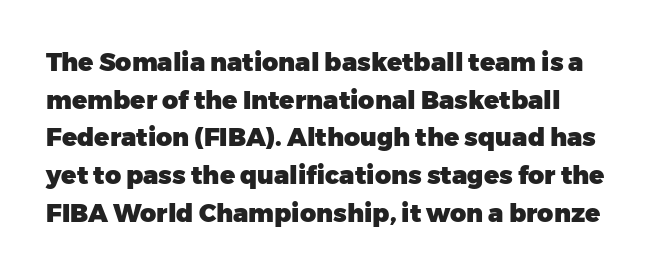
Students, note that the glyphs here touch the page at normal intervals. The vertical gap from one line to the next is medium. The lettering stays uniformly vertical, giving the passage a roman look. The lines are quadded left. Heft: maximum for text — a bold. Type without underlining.
